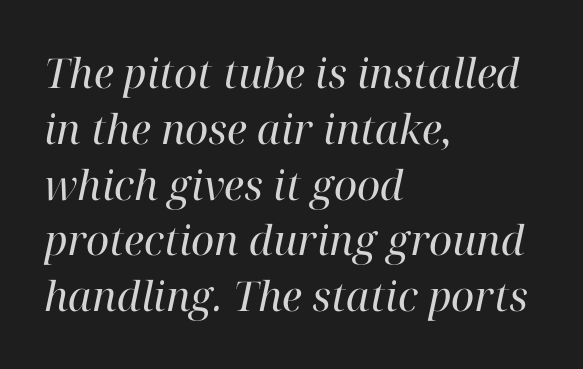
Q: Is the text bold? A: No.
Q: Is the text italic (slanted)? A: Yes, it leans right by about 12 degrees.
Q: Is the typeface a serif or a sans-serif typeface? A: Serif.
Q: Is the text underlined? A: No.
Q: How is the paragraph aligned? A: Left-aligned.
Q: Is the spacing between letters normal or unusually wide? A: Normal.
Q: Is the spacing between lines tight, normal or loose? A: Normal.
Q: Width (condensed, normal, or wide)? A: Normal.
Q: Stroke contrast? A: High.
Q: x-height? A: Medium.
Q: Monospaced? A: No.
